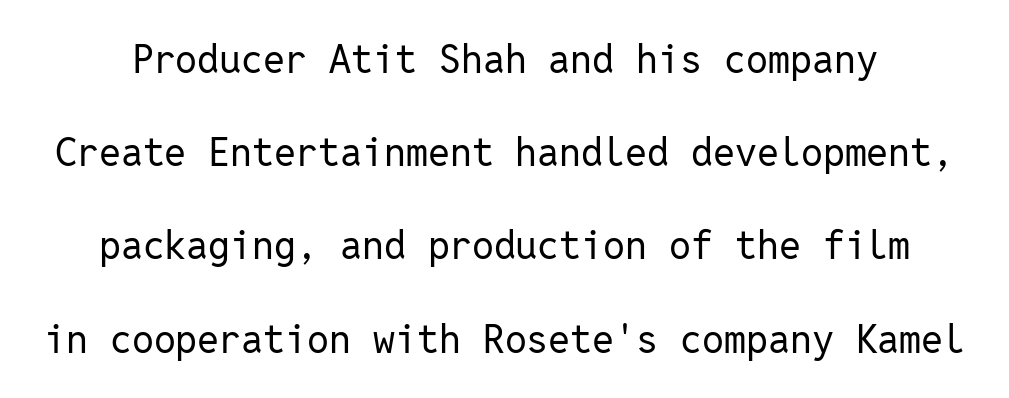
{"serif": "no", "italic": "no", "bold": "no", "weight": "regular", "width": "normal", "stroke_contrast": "low", "x_height": "medium", "monospaced": "yes", "underline": "no", "line_spacing": "loose", "line_spacing_ratio": 2.39, "letter_spacing": "normal", "letter_spacing_em": 0.0, "glyph_px": 39}
